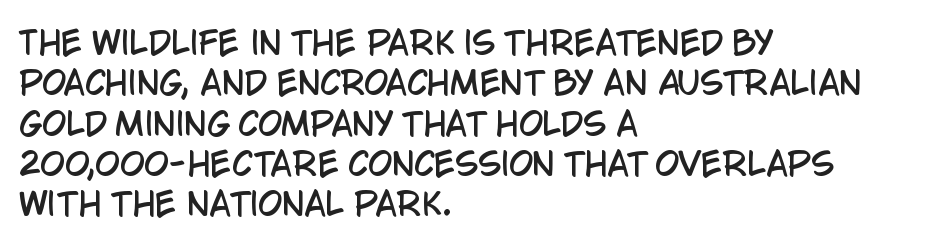
The image shows 31 px condensed sans-serif type, upright; set left-aligned, normal line spacing (1.3x), normal letter spacing, not underlined; low stroke contrast and a large x-height.
